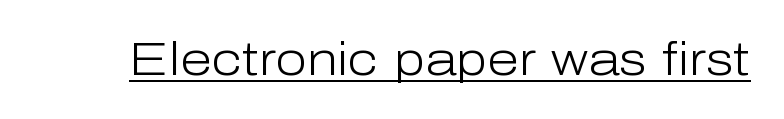
{"serif": "no", "italic": "no", "bold": "no", "weight": "light", "width": "normal", "stroke_contrast": "low", "x_height": "medium", "monospaced": "no", "underline": "yes", "letter_spacing": "normal", "letter_spacing_em": 0.0, "glyph_px": 46}
